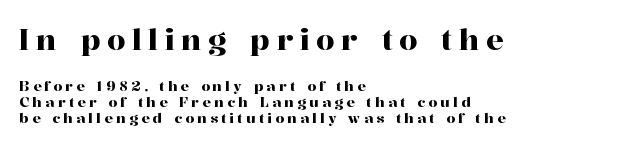
Q: Is the text italic (slanted)? A: No, it is upright.
Q: Is the typeface a serif or a sans-serif typeface? A: Serif.
Q: Is the text underlined? A: No.
Q: How is the paragraph aligned? A: Left-aligned.
Q: Is the spacing between letters normal or unusually wide? A: Unusually wide.
Q: Is the spacing between lines tight, normal or loose? A: Tight.
Q: Which block of text is set in a larger size, the first (top) or the second (bottom)? A: The first (top) one.
Q: Width (condensed, normal, or wide)? A: Normal.
Q: Stroke contrast? A: High.
Q: x-height? A: Medium.
Q: Monospaced? A: No.
